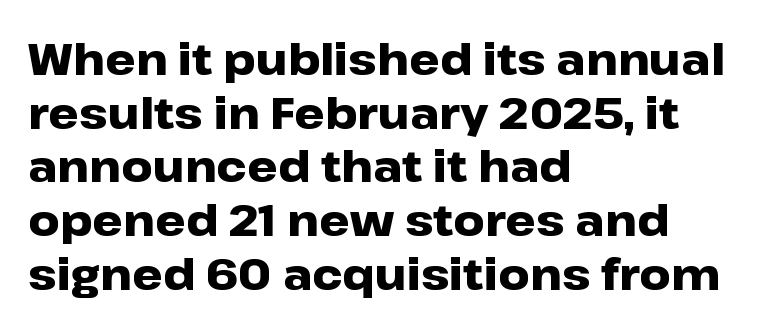
Q: Is the text bold? A: Yes.
Q: Is the text italic (slanted)? A: No, it is upright.
Q: Is the typeface a serif or a sans-serif typeface? A: Sans-serif.
Q: Is the text underlined? A: No.
Q: How is the paragraph aligned? A: Left-aligned.
Q: Is the spacing between letters normal or unusually wide? A: Normal.
Q: Is the spacing between lines tight, normal or loose? A: Normal.
Q: Width (condensed, normal, or wide)? A: Wide.
Q: Stroke contrast? A: Low.
Q: x-height? A: Medium.
Q: Monospaced? A: No.
